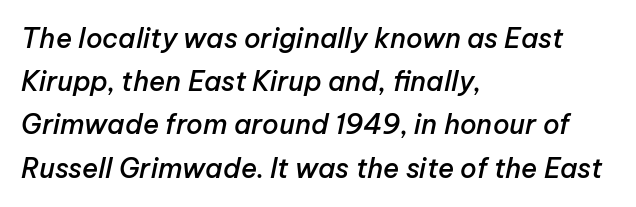
Q: Is the text bold? A: Semi-bold.
Q: Is the text italic (slanted)? A: Yes, it leans right by about 12 degrees.
Q: Is the text underlined? A: No.
Q: How is the paragraph aligned? A: Left-aligned.
Q: Is the spacing between letters normal or unusually wide? A: Normal.
Q: Is the spacing between lines tight, normal or loose? A: Normal.
